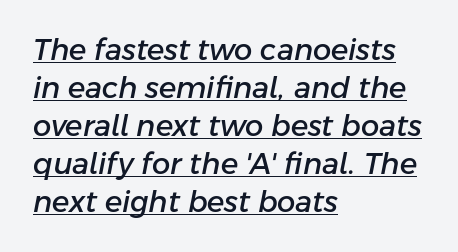
The image shows 29 px text type, italic (leaning right); set left-aligned, normal line spacing (1.31x), normal letter spacing, underlined; low stroke contrast and a medium x-height.
